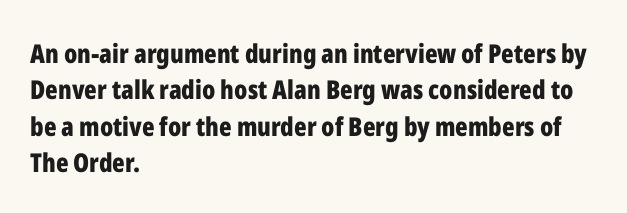
{"italic": "no", "bold": "yes", "underline": "no", "align": "left", "line_spacing": "normal", "line_spacing_ratio": 1.4, "letter_spacing": "normal", "letter_spacing_em": 0.0, "glyph_px": 26}
